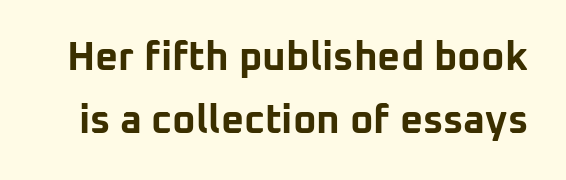
Q: Is the text bold? A: Yes.
Q: Is the text italic (slanted)? A: No, it is upright.
Q: Is the typeface a serif or a sans-serif typeface? A: Sans-serif.
Q: Is the text underlined? A: No.
Q: Is the spacing between letters normal or unusually wide? A: Normal.
Q: Is the spacing between lines tight, normal or loose? A: Normal.
Q: Width (condensed, normal, or wide)? A: Normal.
Q: Stroke contrast? A: Low.
Q: x-height? A: Medium.
Q: Monospaced? A: No.
